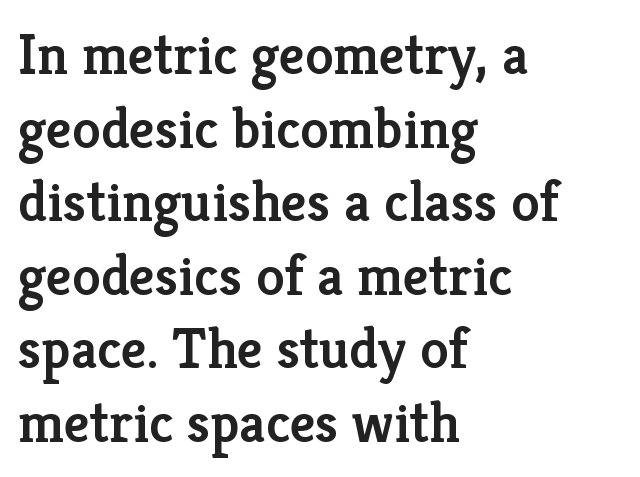
{"serif": "yes", "italic": "no", "bold": "semi", "weight": "semibold", "width": "normal", "stroke_contrast": "low", "x_height": "medium", "monospaced": "no", "underline": "no", "align": "left", "line_spacing": "normal", "line_spacing_ratio": 1.29, "letter_spacing": "normal", "letter_spacing_em": 0.0, "glyph_px": 57}
